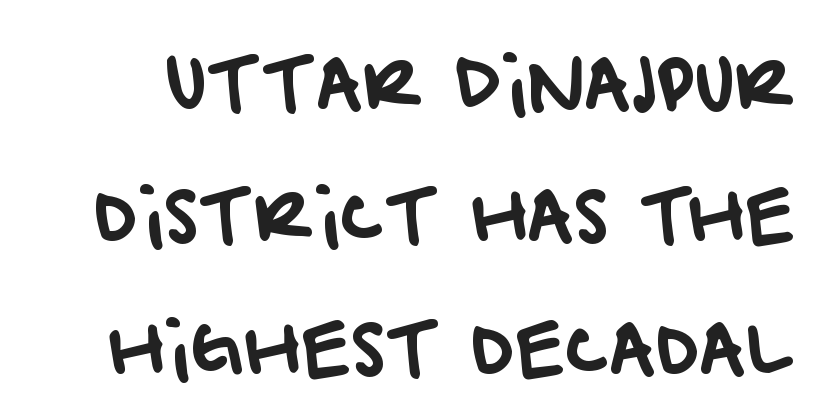
Q: Is the typeface a serif or a sans-serif typeface? A: Sans-serif.
Q: Is the text underlined? A: No.
Q: Is the spacing between letters normal or unusually wide? A: Normal.
Q: Width (condensed, normal, or wide)? A: Normal.
Q: Stroke contrast? A: Low.
Q: x-height? A: Large.
Q: Monospaced? A: No.
